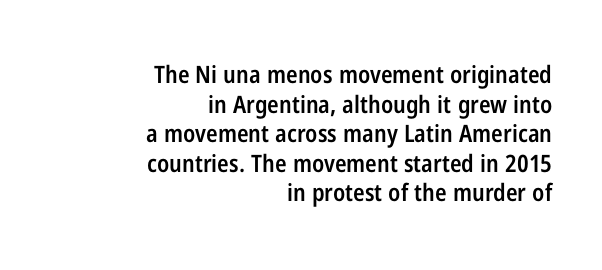
Q: Is the text bold? A: Semi-bold.
Q: Is the text italic (slanted)? A: No, it is upright.
Q: Is the text underlined? A: No.
Q: How is the paragraph aligned? A: Right-aligned.
Q: Is the spacing between letters normal or unusually wide? A: Normal.
